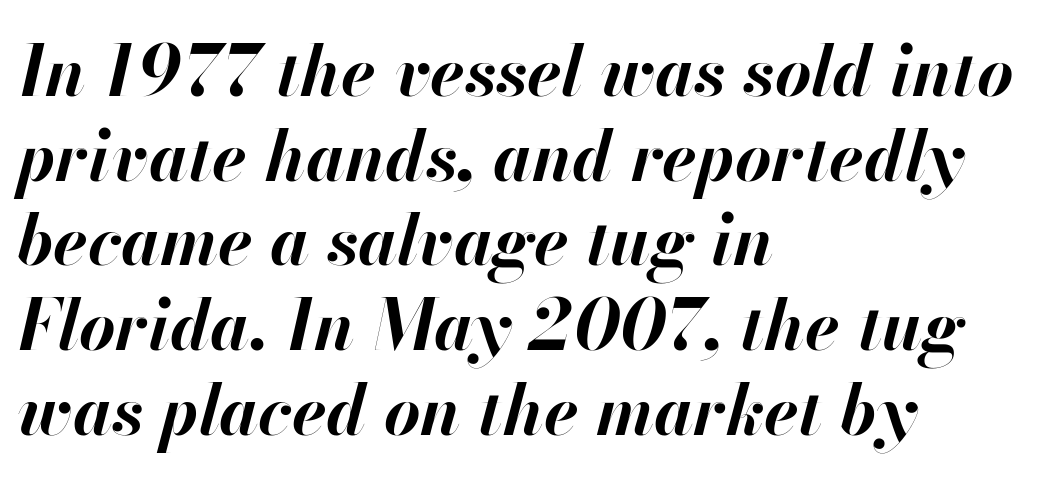
{"italic": "yes", "lean": "right", "slant_degrees": 13, "bold": "yes", "weight": "bold", "width": "normal", "stroke_contrast": "high", "x_height": "small", "monospaced": "no", "underline": "no", "align": "left", "line_spacing_ratio": 1.21, "letter_spacing": "normal", "letter_spacing_em": 0.0, "glyph_px": 70}
